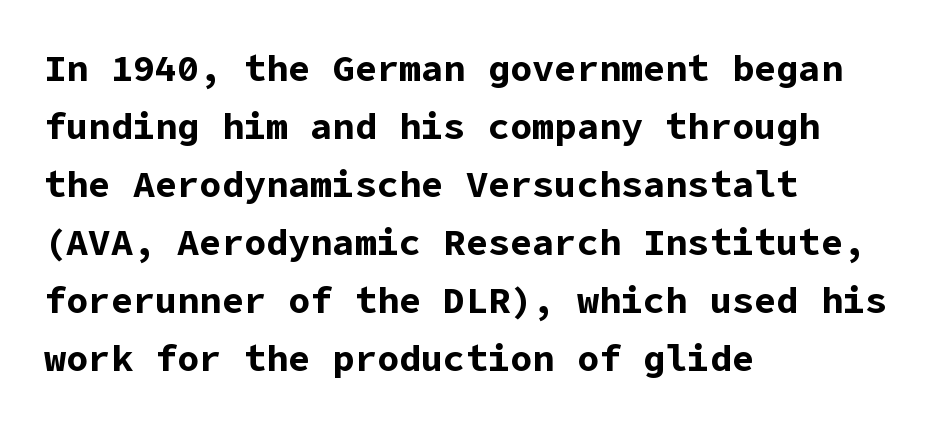
Q: Is the text bold? A: Yes.
Q: Is the text italic (slanted)? A: No, it is upright.
Q: Is the typeface a serif or a sans-serif typeface? A: Sans-serif.
Q: Is the text underlined? A: No.
Q: How is the paragraph aligned? A: Left-aligned.
Q: Is the spacing between letters normal or unusually wide? A: Normal.
Q: Is the spacing between lines tight, normal or loose? A: Normal.
Q: Width (condensed, normal, or wide)? A: Normal.
Q: Stroke contrast? A: Low.
Q: x-height? A: Medium.
